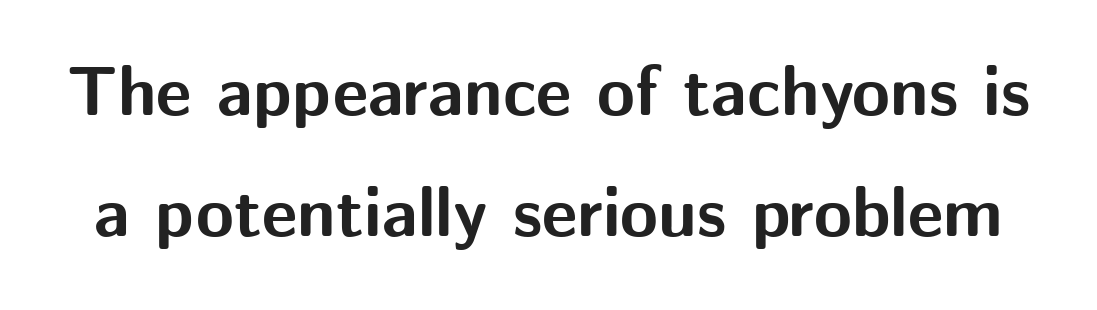
Q: Is the text bold? A: Yes.
Q: Is the text italic (slanted)? A: No, it is upright.
Q: Is the typeface a serif or a sans-serif typeface? A: Sans-serif.
Q: Is the text underlined? A: No.
Q: Is the spacing between letters normal or unusually wide? A: Normal.
Q: Width (condensed, normal, or wide)? A: Normal.
Q: Stroke contrast? A: Medium.
Q: x-height? A: Medium.
Q: Monospaced? A: No.
